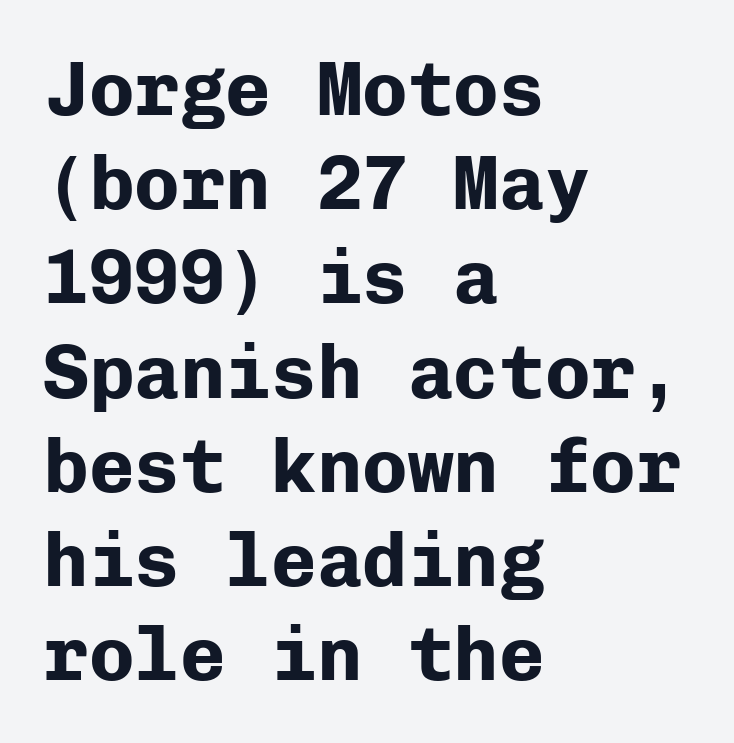
{"serif": "no", "italic": "no", "bold": "yes", "weight": "bold", "width": "normal", "stroke_contrast": "low", "x_height": "medium", "monospaced": "yes", "underline": "no", "align": "left", "line_spacing_ratio": 1.24, "letter_spacing": "normal", "letter_spacing_em": 0.0, "glyph_px": 76}
